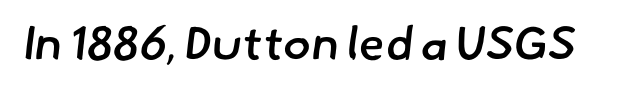
Q: Is the text bold? A: Semi-bold.
Q: Is the typeface a serif or a sans-serif typeface? A: Sans-serif.
Q: Is the text underlined? A: No.
Q: Is the spacing between letters normal or unusually wide? A: Normal.
Q: Width (condensed, normal, or wide)? A: Normal.
Q: Stroke contrast? A: Low.
Q: x-height? A: Small.
Q: Monospaced? A: No.
